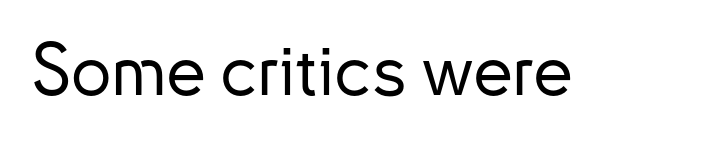
Q: Is the text italic (slanted)? A: No, it is upright.
Q: Is the typeface a serif or a sans-serif typeface? A: Sans-serif.
Q: Is the text underlined? A: No.
Q: Is the spacing between letters normal or unusually wide? A: Normal.
Q: Width (condensed, normal, or wide)? A: Normal.
Q: Stroke contrast? A: Low.
Q: x-height? A: Small.
Q: Monospaced? A: No.
